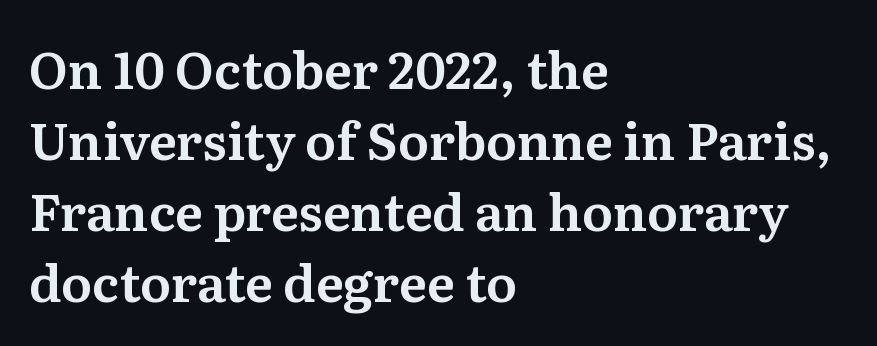
{"serif": "yes", "italic": "no", "width": "normal", "stroke_contrast": "medium", "x_height": "medium", "monospaced": "no", "underline": "no", "align": "left", "line_spacing": "normal", "line_spacing_ratio": 1.39, "letter_spacing": "normal", "letter_spacing_em": 0.0, "glyph_px": 51}
